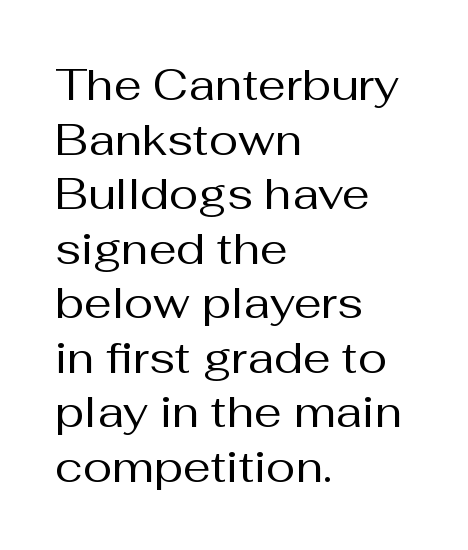
Q: Is the text bold? A: No.
Q: Is the text italic (slanted)? A: No, it is upright.
Q: Is the typeface a serif or a sans-serif typeface? A: Sans-serif.
Q: Is the text underlined? A: No.
Q: How is the paragraph aligned? A: Left-aligned.
Q: Is the spacing between letters normal or unusually wide? A: Normal.
Q: Width (condensed, normal, or wide)? A: Normal.
Q: Stroke contrast? A: Medium.
Q: x-height? A: Medium.
Q: Monospaced? A: No.
